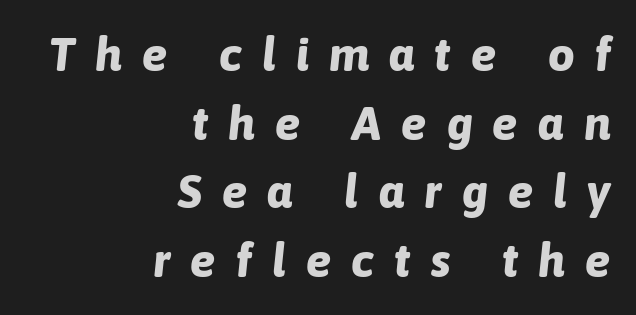
Display-style spreading of the glyphs; the letterfit is very open. Layout note: lines flush right. A normal amount of white space separates one row of letters from the next. The string is rendered with underlining switched off. Do the characters align in a grid? No, the font is proportional. Is the type slanted? Yes — the strokes lean at a clear angle.
